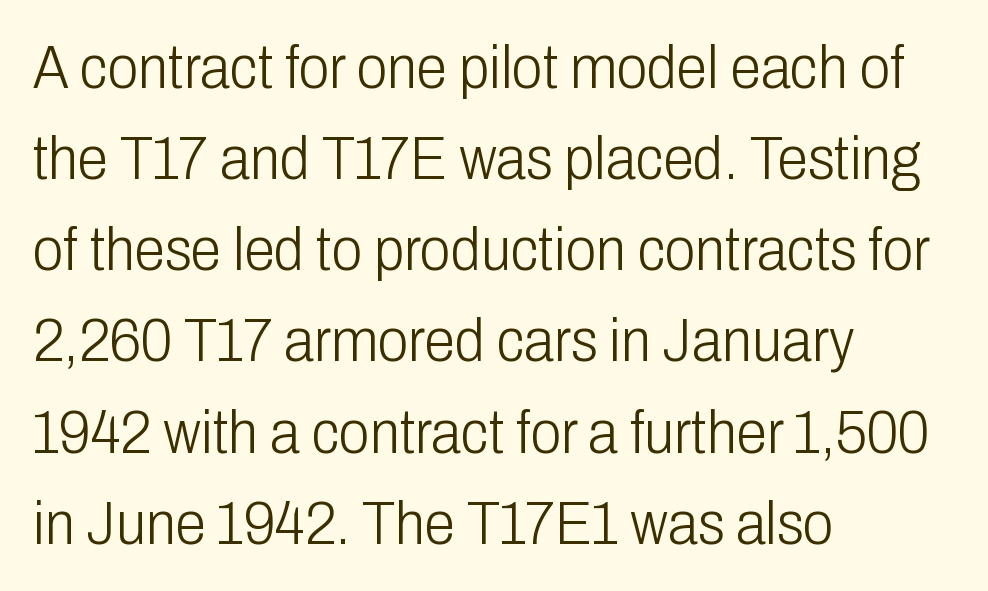
{"serif": "no", "italic": "no", "bold": "no", "weight": "light", "width": "condensed", "stroke_contrast": "low", "x_height": "medium", "monospaced": "no", "underline": "no", "align": "left", "line_spacing": "normal", "line_spacing_ratio": 1.47, "letter_spacing": "normal", "letter_spacing_em": 0.0, "glyph_px": 62}
